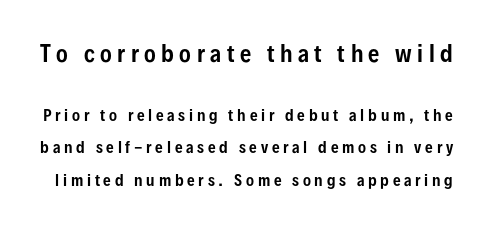
The image shows 22 px text type, upright; set loose line spacing (2.18x), unusually wide letter spacing (+0.25 em), not underlined; the first (top) block is 1.47x larger.
